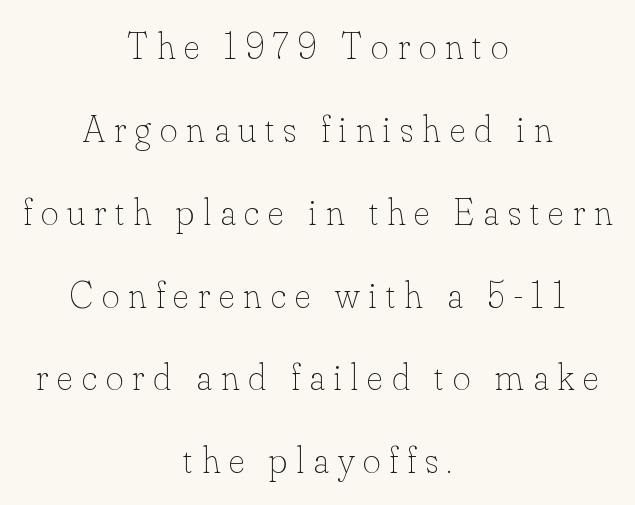
Upright lettering throughout. Compared with typical body copy, the letter spacing here is much looser. The baseline area is clear. The lines are quadded center. One glance says open: line gaps are wider than usual. Varying glyph widths throughout — classic text-font behaviour.
